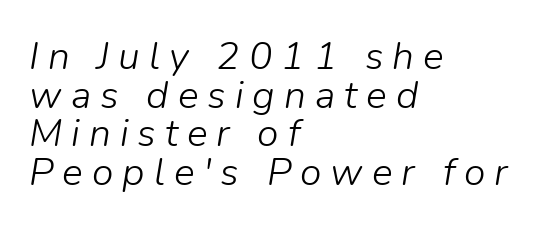
Note the varied advance widths — an 'i' is clearly narrower than an 'm'. Stems and bowls with no extra thickness — not bold. Vertical spacing — tight. The string is rendered with underlining switched off. Letter spacing: wide.
